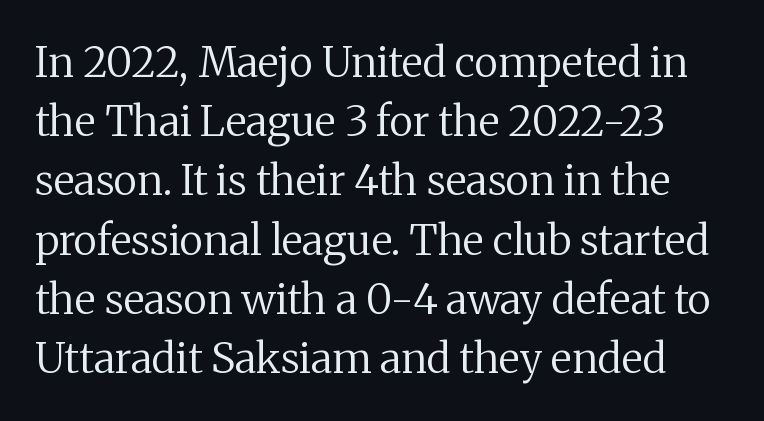
Q: Is the text bold? A: No.
Q: Is the text italic (slanted)? A: No, it is upright.
Q: Is the typeface a serif or a sans-serif typeface? A: Serif.
Q: Is the text underlined? A: No.
Q: Is the spacing between letters normal or unusually wide? A: Normal.
Q: Is the spacing between lines tight, normal or loose? A: Normal.
Q: Width (condensed, normal, or wide)? A: Normal.
Q: Stroke contrast? A: Medium.
Q: x-height? A: Medium.
Q: Monospaced? A: No.
